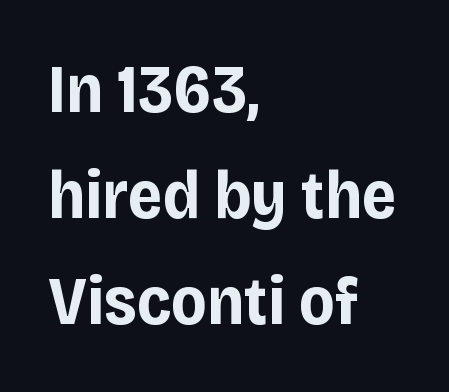
{"serif": "no", "italic": "no", "bold": "yes", "weight": "bold", "width": "normal", "stroke_contrast": "low", "x_height": "large", "monospaced": "no", "underline": "no", "align": "left", "line_spacing": "normal", "line_spacing_ratio": 1.56, "letter_spacing": "normal", "letter_spacing_em": 0.0, "glyph_px": 68}
